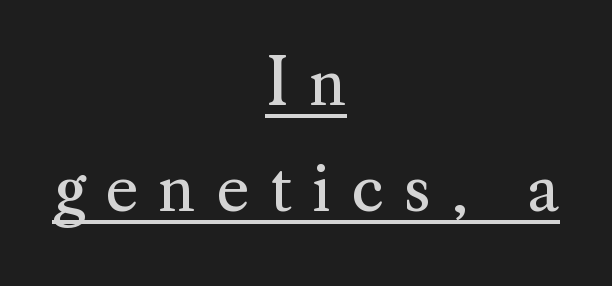
The image shows 64 px regular-weight serif type, upright; set centered, normal line spacing (1.65x), unusually wide letter spacing (+0.32 em), underlined; medium stroke contrast and a small x-height.
